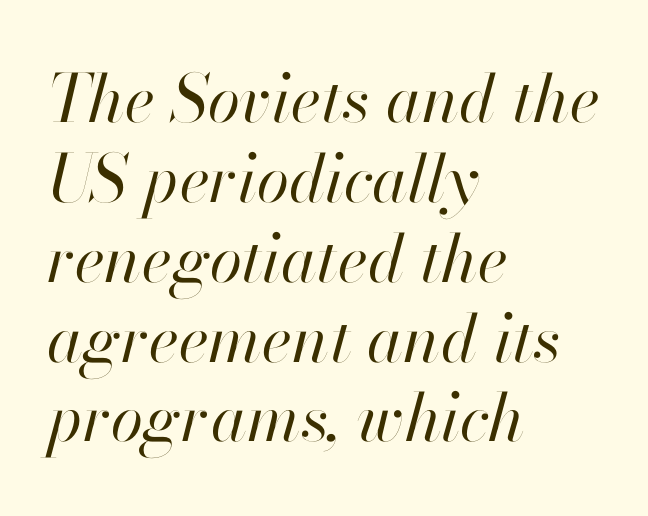
The image shows 66 px regular-weight type, italic (leaning right); set left-aligned, line spacing 1.21x, normal letter spacing, not underlined; high stroke contrast and a small x-height.
